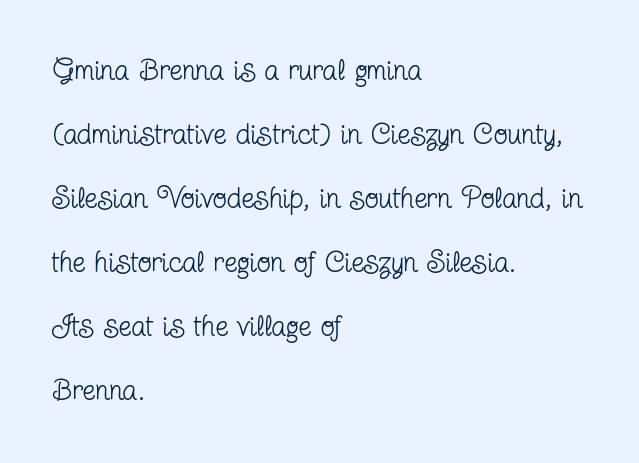
Q: Is the text bold? A: No.
Q: Is the text italic (slanted)? A: No, it is upright.
Q: Is the typeface a serif or a sans-serif typeface? A: Serif.
Q: Is the text underlined? A: No.
Q: How is the paragraph aligned? A: Left-aligned.
Q: Is the spacing between letters normal or unusually wide? A: Normal.
Q: Is the spacing between lines tight, normal or loose? A: Loose.
Q: Width (condensed, normal, or wide)? A: Condensed.
Q: Stroke contrast? A: Low.
Q: x-height? A: Medium.
Q: Monospaced? A: No.
